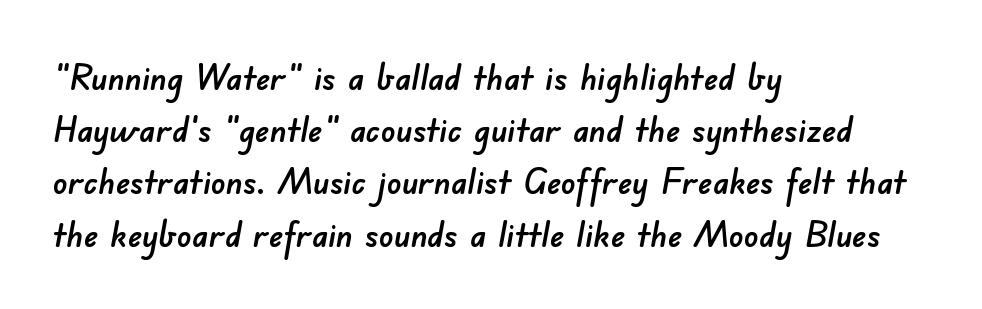
Q: Is the typeface a serif or a sans-serif typeface? A: Sans-serif.
Q: Is the text underlined? A: No.
Q: How is the paragraph aligned? A: Left-aligned.
Q: Is the spacing between letters normal or unusually wide? A: Normal.
Q: Is the spacing between lines tight, normal or loose? A: Normal.
Q: Width (condensed, normal, or wide)? A: Normal.
Q: Stroke contrast? A: Low.
Q: x-height? A: Small.
Q: Monospaced? A: No.
